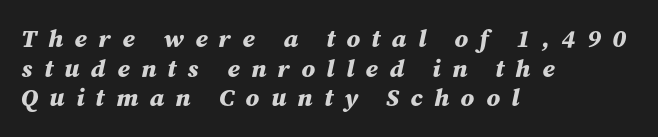
The compositor pushed each line to the left boundary. Unmarked baselines from the first word to the last. There's an unmistakable incline to the writing here. The horizontal fit of the characters is loose and conspicuously gappy.
